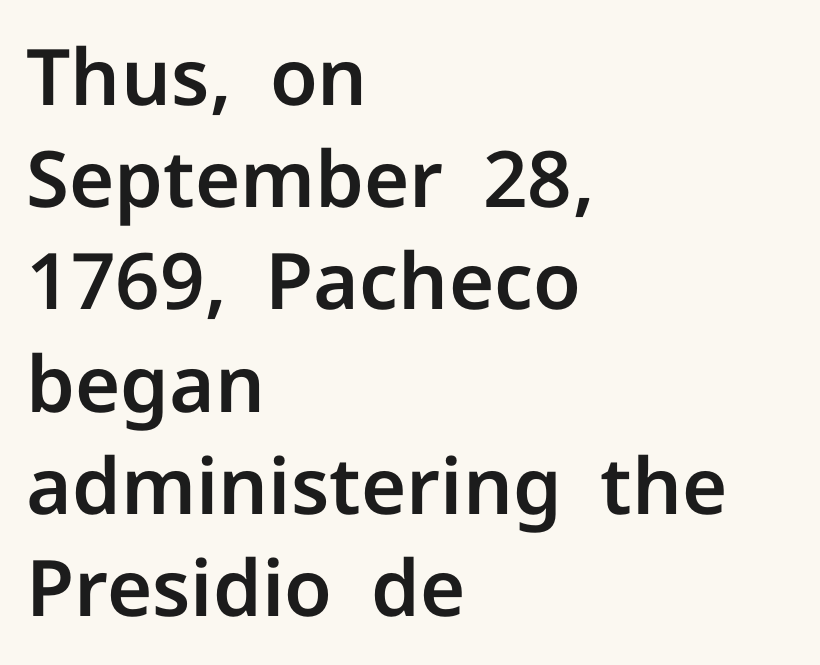
The image shows 78 px sans-serif type, upright; set left-aligned, normal line spacing (1.31x), normal letter spacing, not underlined; low stroke contrast and a medium x-height.
